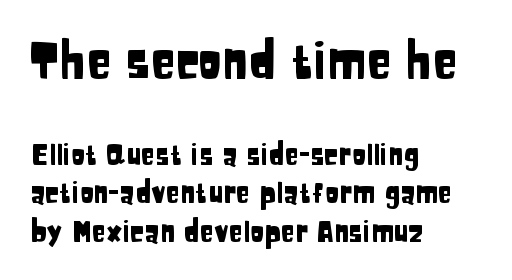
The image shows 50 px condensed sans-serif type, upright; set left-aligned, normal line spacing (1.32x), normal letter spacing, not underlined; the first (top) block is 1.72x larger; low stroke contrast and a large x-height.
